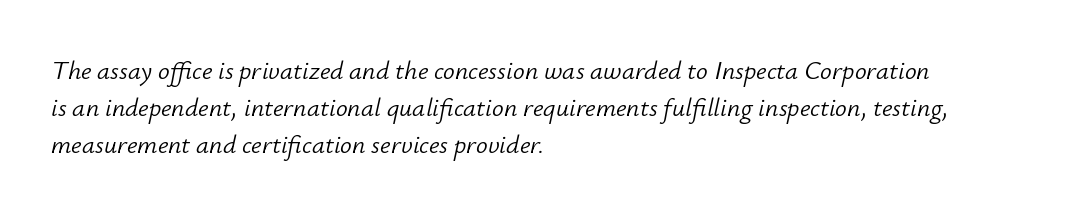
Stems and bowls with no extra thickness — not bold. Check the space under the baseline: it is left empty. Characters are canted at an angle relative to the baseline's perpendicular. Students, observe: this is what conventionally led text looks like. The rendering keeps characters at their native spacing. The passage is arranged the way most books set body copy — flush left.
